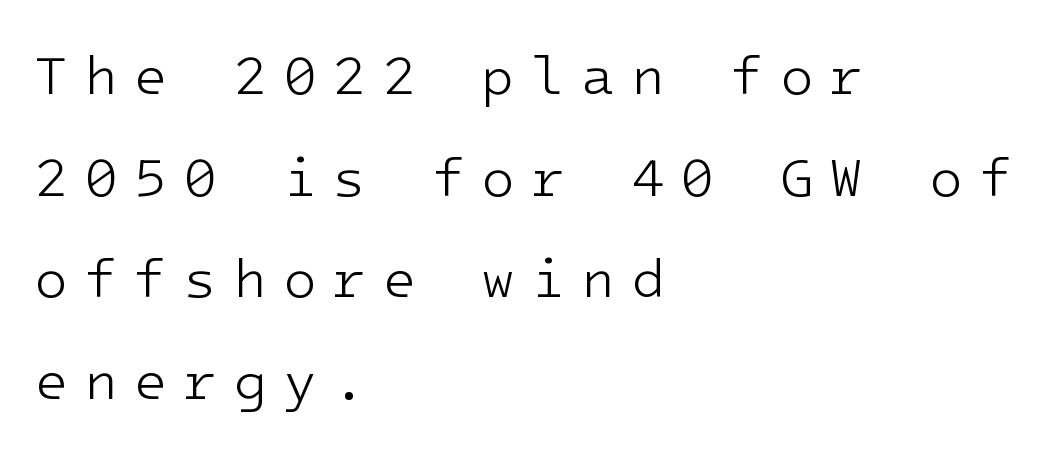
The image shows 55 px light sans-serif type, upright, monospaced; set left-aligned, line spacing 1.85x, unusually wide letter spacing (+0.29 em), not underlined; low stroke contrast and a medium x-height.
